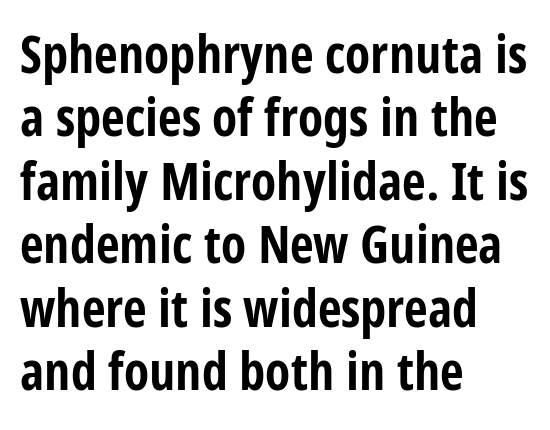
The image shows 52 px bold, condensed sans-serif type, upright; set left-aligned, line spacing 1.22x, normal letter spacing, not underlined; low stroke contrast and a large x-height.
